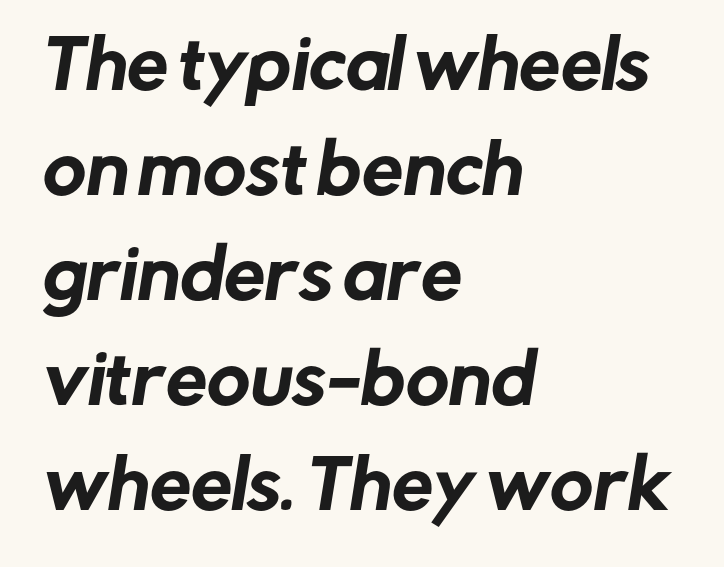
The paragraph has a hard left edge and a soft right edge. A clean baseline with only descenders dipping below it. Notice how descenders clear the ascenders below comfortably — that's standard leading. Type style note: lacks serifs. Each letter keeps its own natural width here, so spacing adapts to shape.
